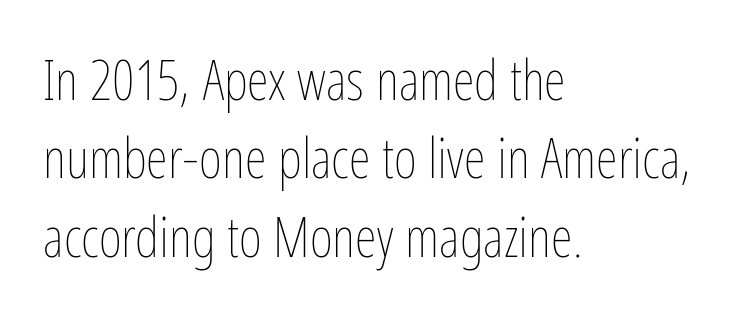
Heft: none added — not bold. Short note: letters normally spaced. Which margin do the lines hug? The left one — the right edge is uneven. Rows of type keep a routine distance in the vertical direction.
